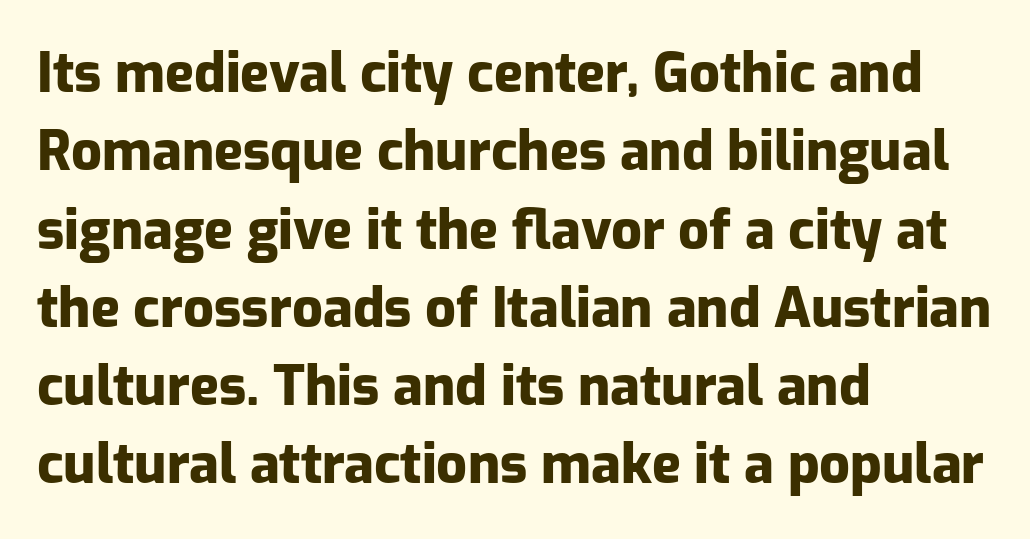
Vertically, the passage feels balanced, rows spaced as you'd expect. The compositor pushed each line to the left boundary. Words float on clear page, feet unadorned. Nobody touched the tracking dial on this one. Is there any slant? The stems are plumb. Bold? Absolutely — the strokes are thick and heavy.
